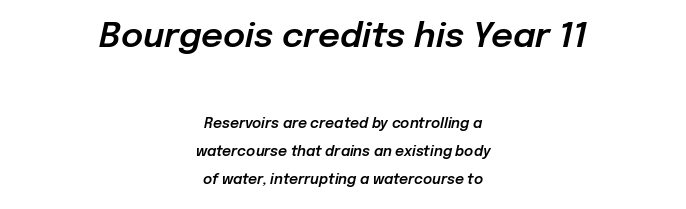
Q: Is the text italic (slanted)? A: Yes, it leans right by about 12 degrees.
Q: Is the text underlined? A: No.
Q: How is the paragraph aligned? A: Centered.
Q: Is the spacing between letters normal or unusually wide? A: Normal.
Q: Is the spacing between lines tight, normal or loose? A: Loose.
Q: Which block of text is set in a larger size, the first (top) or the second (bottom)? A: The first (top) one.
Q: Width (condensed, normal, or wide)? A: Normal.
Q: Stroke contrast? A: Low.
Q: x-height? A: Medium.
Q: Monospaced? A: No.
